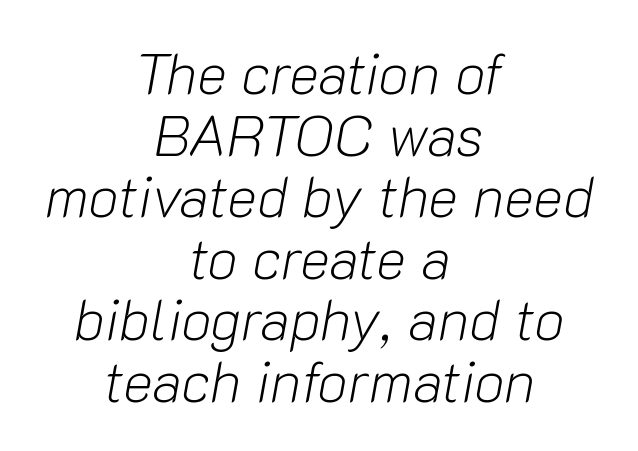
Q: Is the text bold? A: No.
Q: Is the text italic (slanted)? A: Yes, it leans right by about 10 degrees.
Q: Is the text underlined? A: No.
Q: How is the paragraph aligned? A: Centered.
Q: Is the spacing between letters normal or unusually wide? A: Normal.
Q: Is the spacing between lines tight, normal or loose? A: Tight.
Q: Width (condensed, normal, or wide)? A: Normal.
Q: Stroke contrast? A: Low.
Q: x-height? A: Medium.
Q: Monospaced? A: No.
